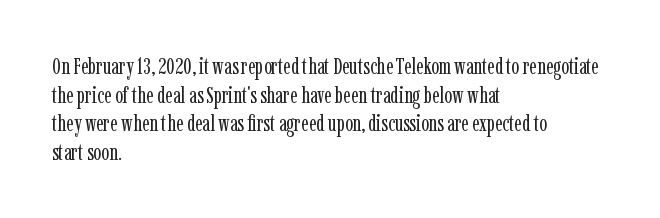
The image shows 23 px text type, upright; set left-aligned, line spacing 1.24x, normal letter spacing, not underlined.
